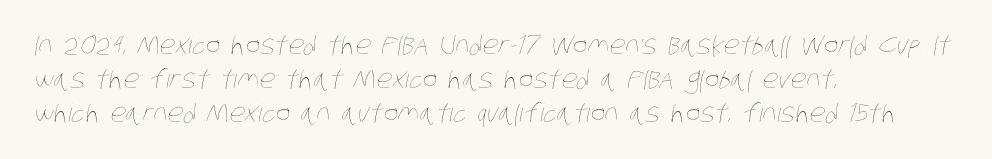
The image shows 25 px text type; set left-aligned, normal line spacing (1.36x), normal letter spacing, not underlined.
